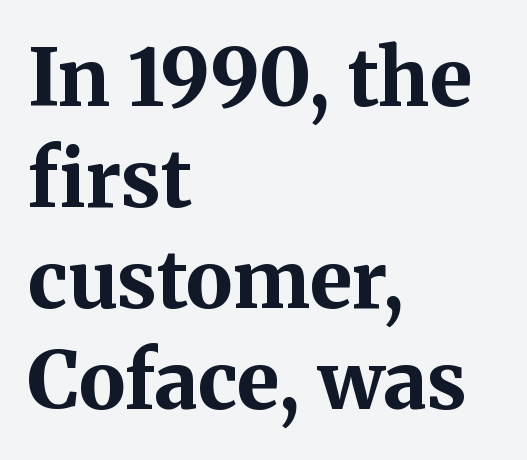
Q: Is the text bold? A: Yes.
Q: Is the text italic (slanted)? A: No, it is upright.
Q: Is the typeface a serif or a sans-serif typeface? A: Serif.
Q: Is the text underlined? A: No.
Q: How is the paragraph aligned? A: Left-aligned.
Q: Is the spacing between letters normal or unusually wide? A: Normal.
Q: Is the spacing between lines tight, normal or loose? A: Normal.
Q: Width (condensed, normal, or wide)? A: Normal.
Q: Stroke contrast? A: Medium.
Q: x-height? A: Medium.
Q: Monospaced? A: No.
